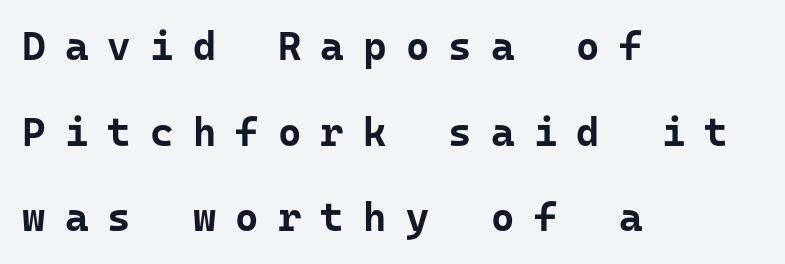
Q: Is the text bold? A: Yes.
Q: Is the text italic (slanted)? A: No, it is upright.
Q: Is the typeface a serif or a sans-serif typeface? A: Sans-serif.
Q: Is the text underlined? A: No.
Q: How is the paragraph aligned? A: Left-aligned.
Q: Is the spacing between letters normal or unusually wide? A: Unusually wide.
Q: Is the spacing between lines tight, normal or loose? A: Loose.
Q: Width (condensed, normal, or wide)? A: Normal.
Q: Stroke contrast? A: Low.
Q: x-height? A: Medium.
Q: Monospaced? A: Yes.
